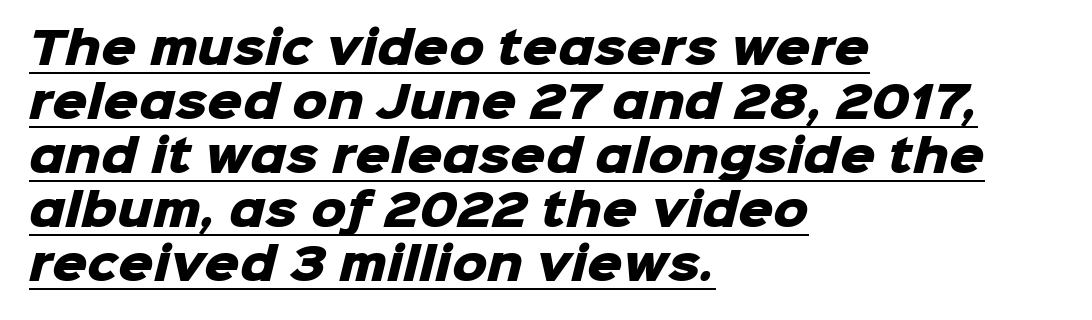
Q: Is the text bold? A: Yes.
Q: Is the typeface a serif or a sans-serif typeface? A: Sans-serif.
Q: Is the text underlined? A: Yes.
Q: How is the paragraph aligned? A: Left-aligned.
Q: Is the spacing between letters normal or unusually wide? A: Normal.
Q: Width (condensed, normal, or wide)? A: Normal.
Q: Stroke contrast? A: Low.
Q: x-height? A: Medium.
Q: Monospaced? A: No.
